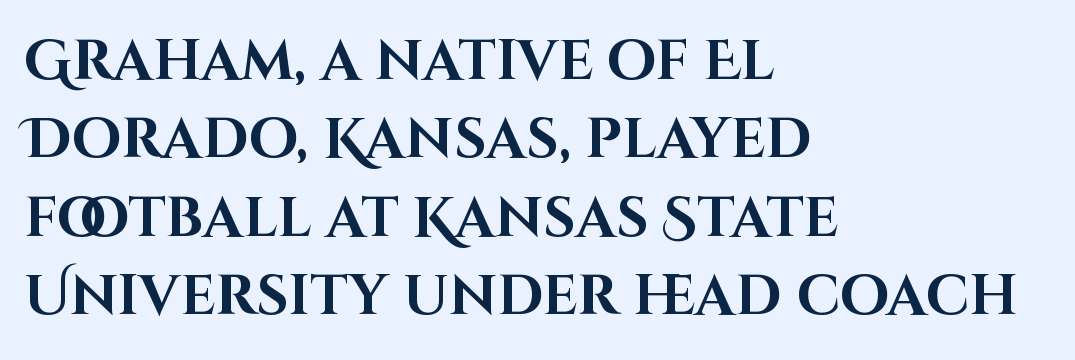
{"serif": "no", "italic": "no", "bold": "yes", "weight": "bold", "width": "normal", "stroke_contrast": "high", "x_height": "large", "monospaced": "no", "underline": "no", "align": "left", "line_spacing": "normal", "line_spacing_ratio": 1.4, "letter_spacing": "normal", "letter_spacing_em": 0.0, "glyph_px": 56}
